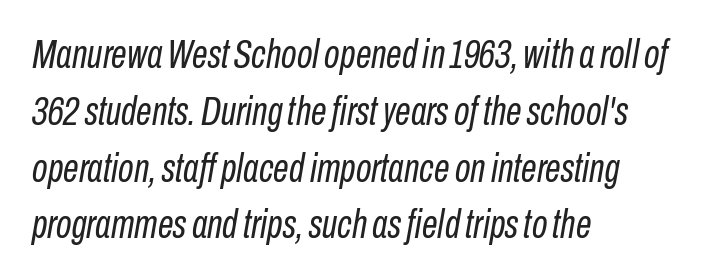
The image shows 40 px regular-weight, condensed type, italic (leaning right); set left-aligned, normal line spacing (1.42x), normal letter spacing, not underlined; low stroke contrast and a medium x-height.
